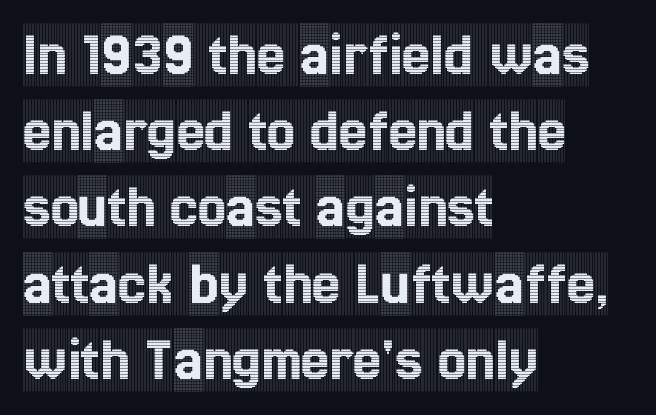
The image shows 63 px condensed serif type, upright; set left-aligned, line spacing 1.21x, normal letter spacing, not underlined; a large x-height.
